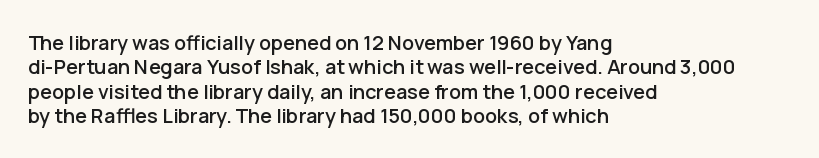
{"italic": "no", "underline": "no", "align": "left", "line_spacing_ratio": 1.22, "letter_spacing": "normal", "letter_spacing_em": 0.0, "glyph_px": 20}
